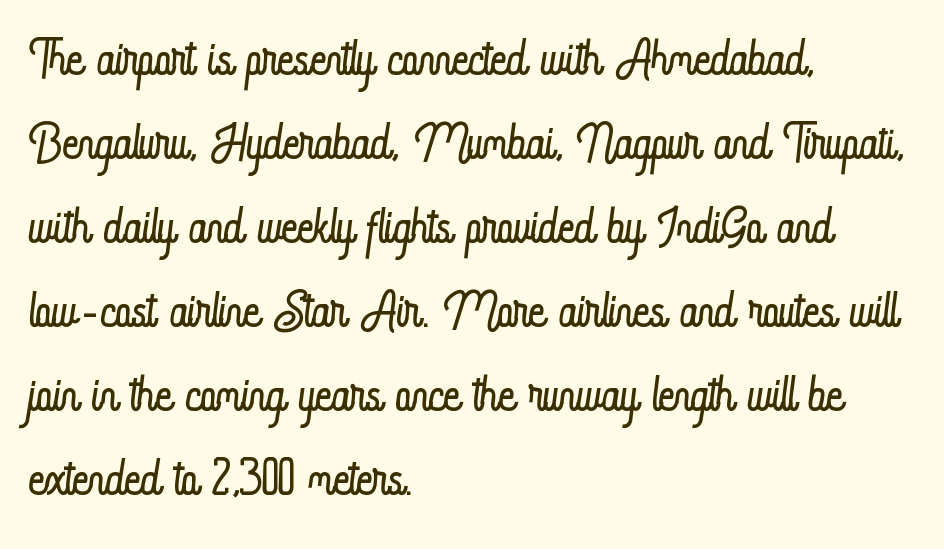
Q: Is the text bold? A: No.
Q: Is the text underlined? A: No.
Q: How is the paragraph aligned? A: Left-aligned.
Q: Is the spacing between letters normal or unusually wide? A: Normal.
Q: Width (condensed, normal, or wide)? A: Condensed.
Q: Stroke contrast? A: Low.
Q: x-height? A: Small.
Q: Monospaced? A: No.
